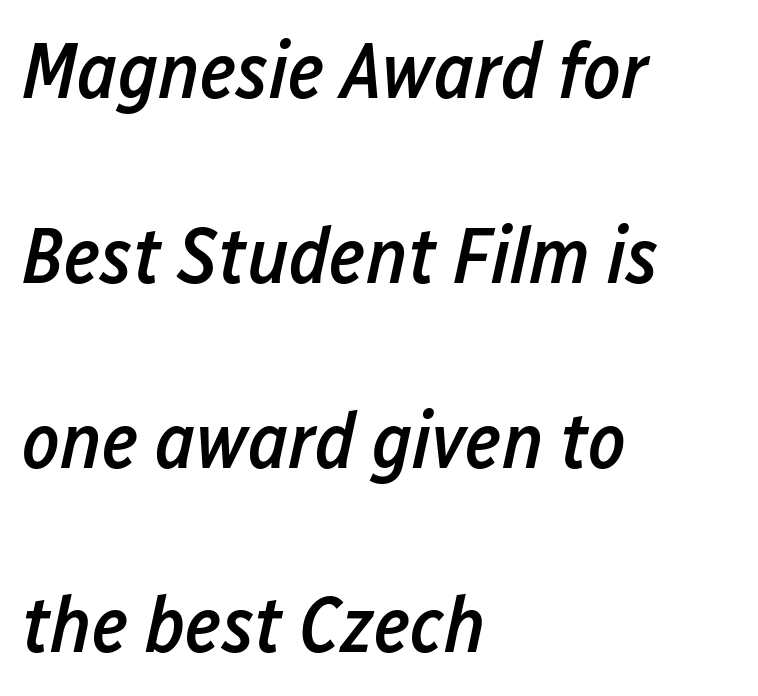
{"italic": "yes", "lean": "right", "slant_degrees": 12, "bold": "semi", "weight": "semibold", "width": "condensed", "stroke_contrast": "low", "x_height": "medium", "monospaced": "no", "underline": "no", "align": "left", "line_spacing": "loose", "line_spacing_ratio": 2.31, "letter_spacing": "normal", "letter_spacing_em": 0.0, "glyph_px": 80}
